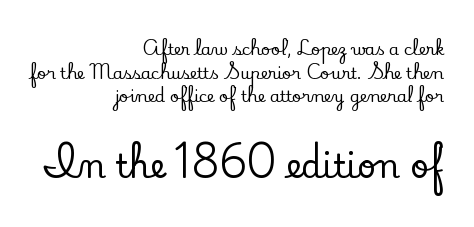
Q: Is the text italic (slanted)? A: No, it is upright.
Q: Is the typeface a serif or a sans-serif typeface? A: Serif.
Q: Is the text underlined? A: No.
Q: How is the paragraph aligned? A: Right-aligned.
Q: Is the spacing between letters normal or unusually wide? A: Normal.
Q: Is the spacing between lines tight, normal or loose? A: Normal.
Q: Which block of text is set in a larger size, the first (top) or the second (bottom)? A: The second (bottom) one.
Q: Width (condensed, normal, or wide)? A: Normal.
Q: Stroke contrast? A: Low.
Q: x-height? A: Small.
Q: Monospaced? A: No.
